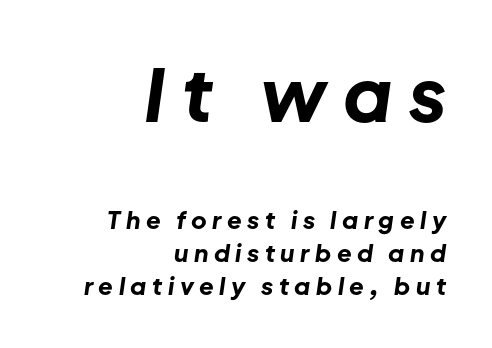
{"italic": "yes", "lean": "right", "slant_degrees": 8, "bold": "yes", "weight": "bold", "width": "normal", "stroke_contrast": "low", "x_height": "medium", "monospaced": "no", "underline": "no", "align": "right", "line_spacing": "normal", "line_spacing_ratio": 1.37, "letter_spacing": "wide", "letter_spacing_em": 0.23, "larger_block": "first", "size_ratio": 3.04, "glyph_px": 73}
